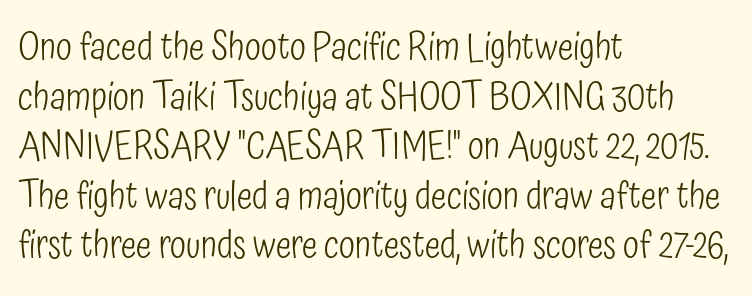
This sample uses an upright cut, with every glyph sitting square on the baseline. Regular leading. The face used here is a sans, in the tradition of grotesques and geometrics. The passage is arranged the way most books set body copy — flush left.
